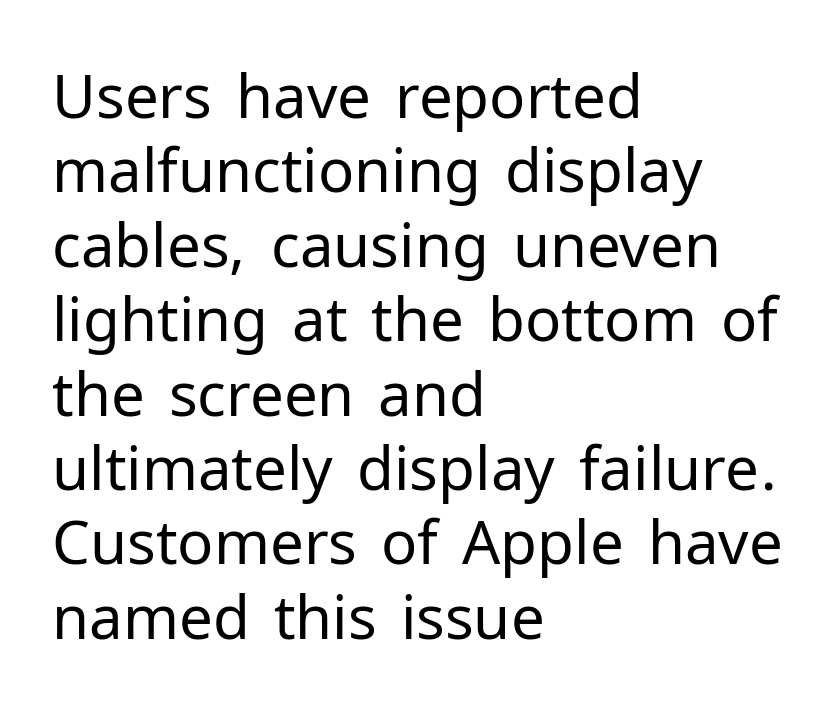
Q: Is the text bold? A: No.
Q: Is the text italic (slanted)? A: No, it is upright.
Q: Is the typeface a serif or a sans-serif typeface? A: Sans-serif.
Q: Is the text underlined? A: No.
Q: How is the paragraph aligned? A: Left-aligned.
Q: Is the spacing between letters normal or unusually wide? A: Normal.
Q: Width (condensed, normal, or wide)? A: Normal.
Q: Stroke contrast? A: Low.
Q: x-height? A: Medium.
Q: Monospaced? A: No.
